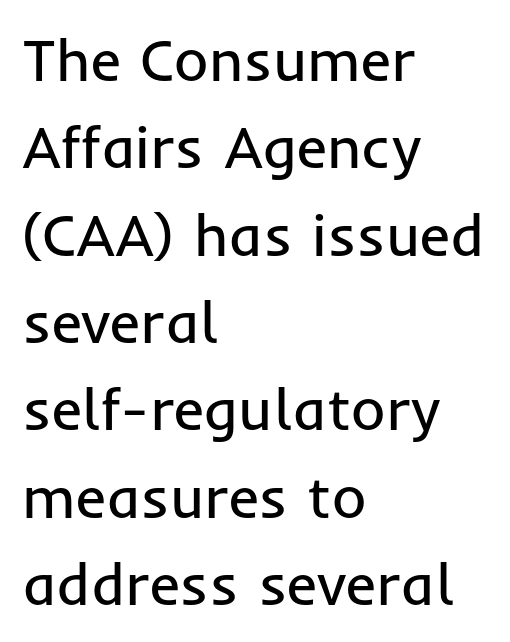
Every row of glyphs begins at an identical x-position on the left. You can tell from the bare stems that sans-serif type was used. Is the type heavy? It reads as light-to-regular instead. Letter spacing: default.
